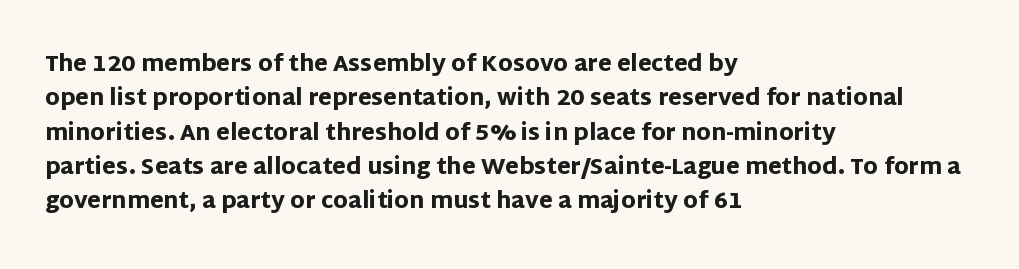
The image shows 22 px bold type, upright; set left-aligned, normal line spacing (1.56x), normal letter spacing, not underlined.
